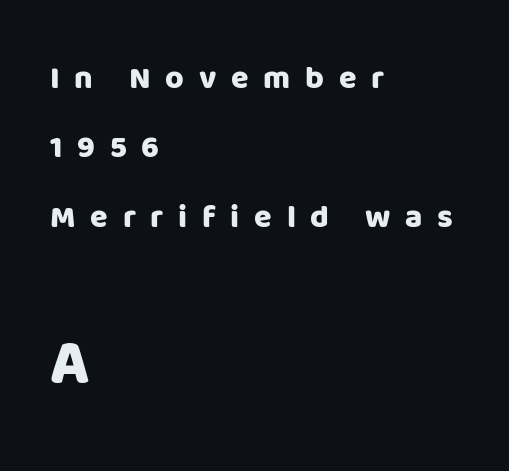
The characters display no serif detailing; their extremities are plain. Between one letter and the next there's a generous, obvious gap. A typesetter would call this proportional, since set widths differ per character. Bigger letters appear in the bottom chunk; the top chunk is reduced. Each line starts at the same left margin while the right side varies. The block of text is sparse from top to bottom, with ample space between rows.
